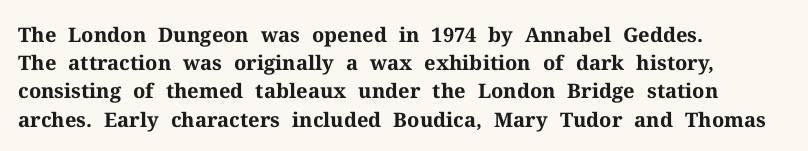
Q: Is the text bold? A: Yes.
Q: Is the text italic (slanted)? A: No, it is upright.
Q: Is the text underlined? A: No.
Q: How is the paragraph aligned? A: Left-aligned.
Q: Is the spacing between letters normal or unusually wide? A: Normal.
Q: Is the spacing between lines tight, normal or loose? A: Normal.
